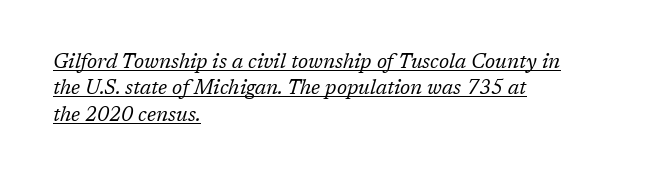
The image shows 20 px text type, italic (leaning right); set left-aligned, normal line spacing (1.32x), normal letter spacing, underlined.
